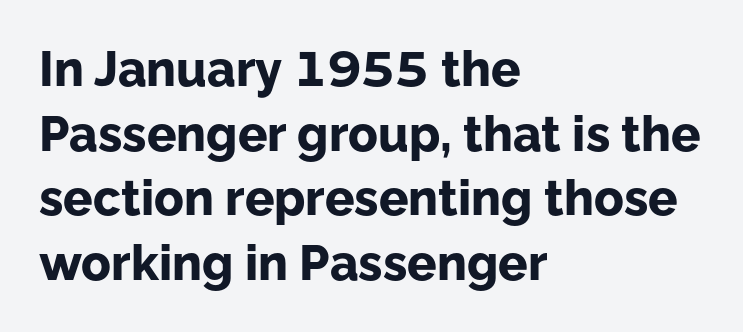
Italic? Not at all — the glyphs are vertical. Words appear dense and cohesive because spacing is normal. Check under the words: just untouched page. Each letter keeps its own natural width here, so spacing adapts to shape.
